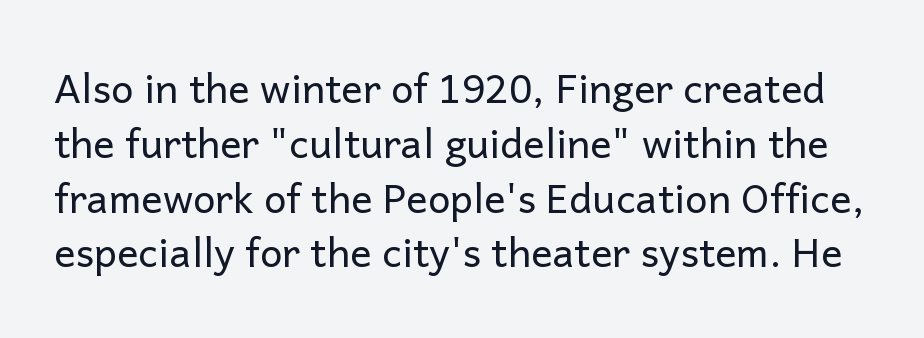
Q: Is the text bold? A: No.
Q: Is the text italic (slanted)? A: No, it is upright.
Q: Is the typeface a serif or a sans-serif typeface? A: Sans-serif.
Q: Is the text underlined? A: No.
Q: Is the spacing between letters normal or unusually wide? A: Normal.
Q: Is the spacing between lines tight, normal or loose? A: Normal.
Q: Width (condensed, normal, or wide)? A: Normal.
Q: Stroke contrast? A: Low.
Q: x-height? A: Medium.
Q: Monospaced? A: No.
